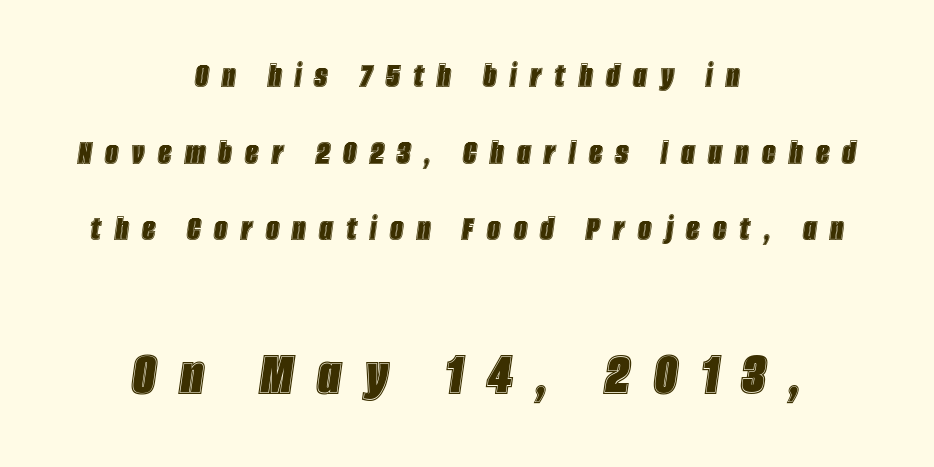
Q: Is the text italic (slanted)? A: Yes, it leans right by about 8 degrees.
Q: Is the text underlined? A: No.
Q: How is the paragraph aligned? A: Centered.
Q: Is the spacing between letters normal or unusually wide? A: Unusually wide.
Q: Is the spacing between lines tight, normal or loose? A: Loose.
Q: Which block of text is set in a larger size, the first (top) or the second (bottom)? A: The second (bottom) one.
Q: Width (condensed, normal, or wide)? A: Condensed.
Q: x-height? A: Large.
Q: Monospaced? A: No.
